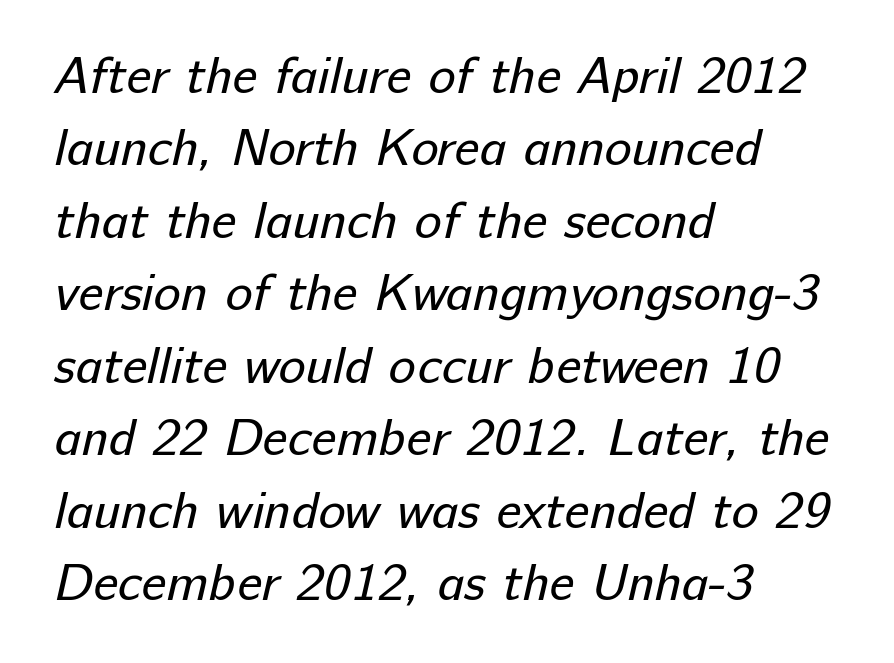
The image shows 51 px regular-weight sans-serif type; set left-aligned, normal line spacing (1.42x), normal letter spacing, not underlined; low stroke contrast and a medium x-height.
